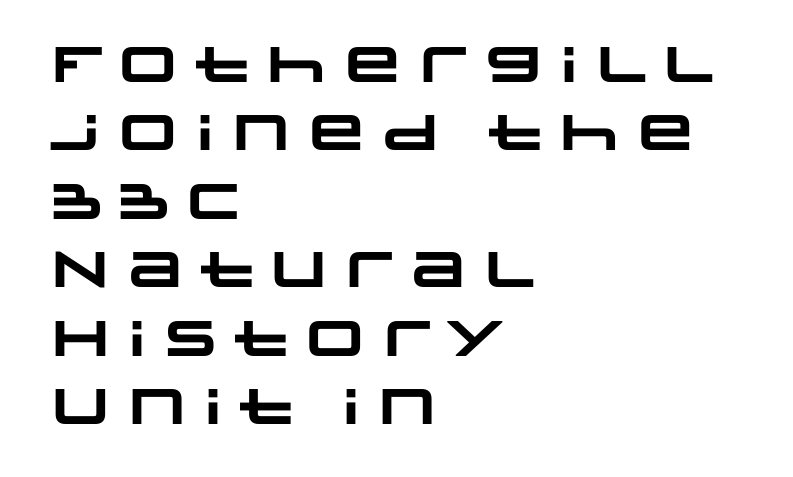
The image shows 50 px heavy, wide sans-serif type; set left-aligned, normal line spacing (1.37x), normal letter spacing, not underlined; low stroke contrast and a large x-height.
